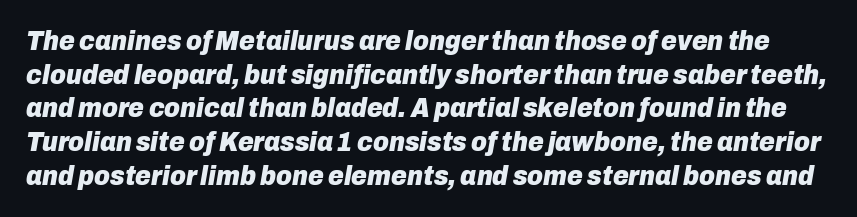
Q: Is the text bold? A: Yes.
Q: Is the text italic (slanted)? A: Yes, it leans right by about 10 degrees.
Q: Is the text underlined? A: No.
Q: Is the spacing between letters normal or unusually wide? A: Normal.
Q: Is the spacing between lines tight, normal or loose? A: Normal.
